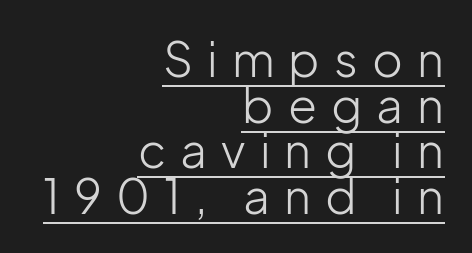
The image shows 47 px light sans-serif type, upright; set right-aligned, tight line spacing (0.97x), unusually wide letter spacing (+0.3 em), underlined; low stroke contrast and a medium x-height.
